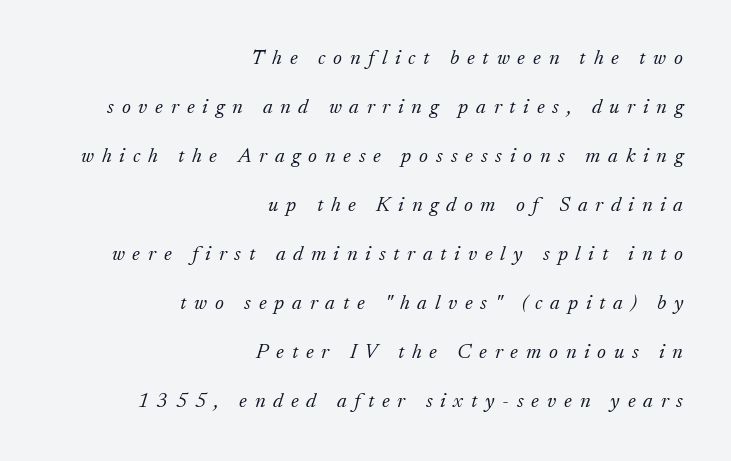
Q: Is the text bold? A: No.
Q: Is the text italic (slanted)? A: Yes, it leans right by about 17 degrees.
Q: Is the text underlined? A: No.
Q: How is the paragraph aligned? A: Right-aligned.
Q: Is the spacing between letters normal or unusually wide? A: Unusually wide.
Q: Is the spacing between lines tight, normal or loose? A: Loose.
